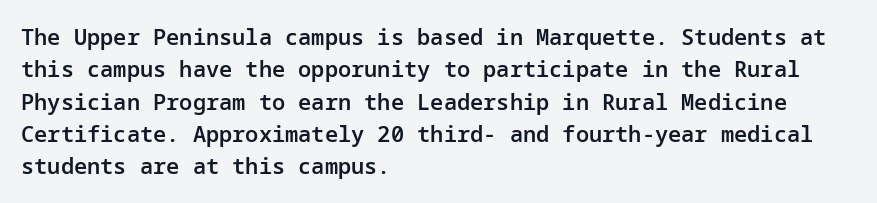
One glance says typical: line gaps are just what's usual. Type without underlining. The passage is arranged the way most books set body copy — flush left. The passage shown has conventional tracking throughout.
